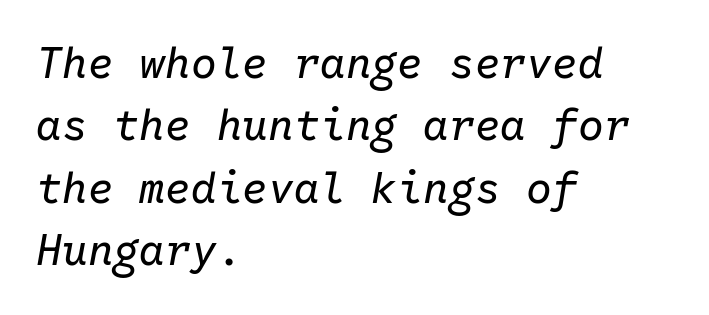
The image shows 43 px regular-weight type, italic (leaning right), monospaced; set left-aligned, normal line spacing (1.45x), normal letter spacing, not underlined; low stroke contrast and a medium x-height.
